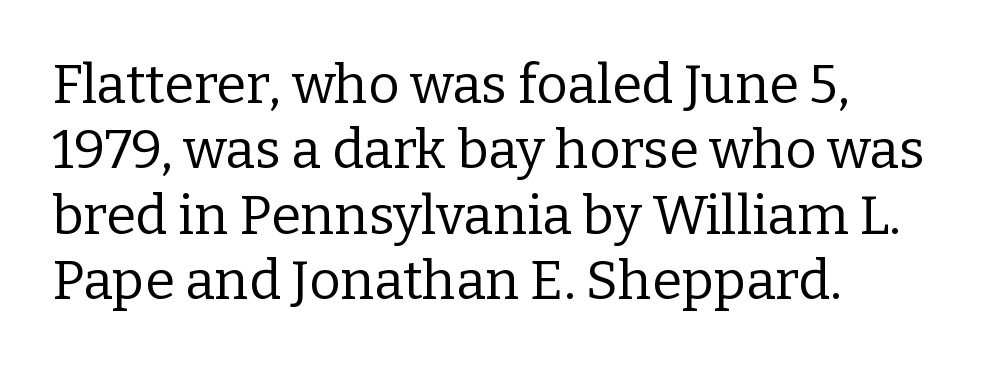
The image shows 54 px regular-weight serif type, upright; set left-aligned, line spacing 1.21x, normal letter spacing, not underlined; low stroke contrast and a medium x-height.
